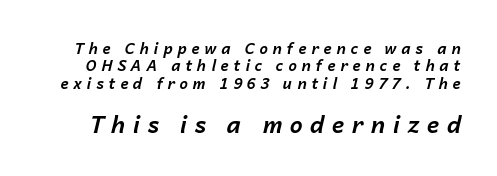
Quick note: underline off. Is the lower block the larger one? Yes — the lower block carries the bigger type. Short note: letters widely spaced. Notice how the stems are inclined rather than vertical — that's the hallmark of italics. Weight: bold.
